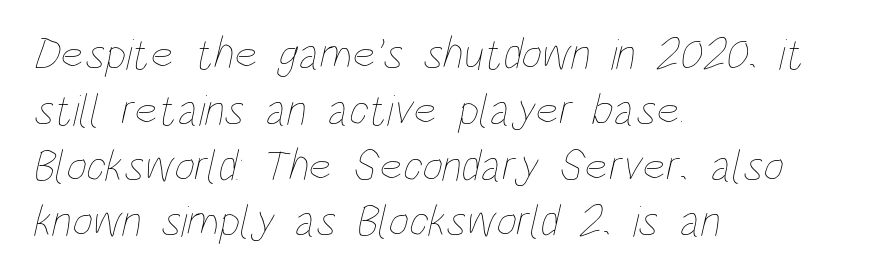
Q: Is the text bold? A: No.
Q: Is the text underlined? A: No.
Q: How is the paragraph aligned? A: Left-aligned.
Q: Is the spacing between letters normal or unusually wide? A: Normal.
Q: Width (condensed, normal, or wide)? A: Condensed.
Q: Stroke contrast? A: Low.
Q: x-height? A: Large.
Q: Monospaced? A: No.
